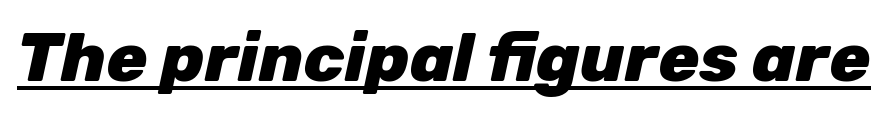
The image shows 68 px heavy type, italic (leaning right); set normal letter spacing, underlined; low stroke contrast and a medium x-height.
